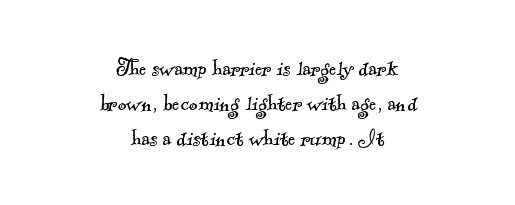
The image shows 27 px text type; set centered, normal line spacing (1.29x), normal letter spacing, not underlined.
